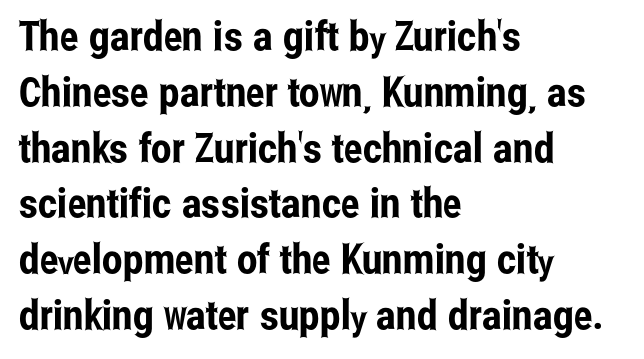
{"serif": "no", "italic": "no", "width": "condensed", "stroke_contrast": "low", "x_height": "medium", "monospaced": "no", "underline": "no", "align": "left", "line_spacing": "normal", "line_spacing_ratio": 1.36, "letter_spacing": "normal", "letter_spacing_em": 0.0, "glyph_px": 41}
